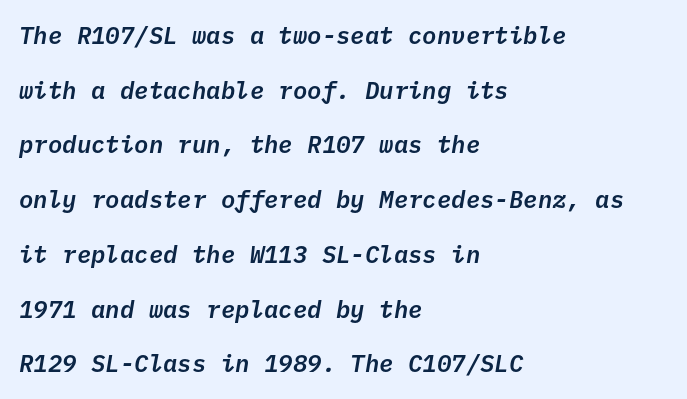
Anything drawn beneath the words? Only blank space. In CSS terms this would be text-align: left. The letters are slanted; this is an italic face. Tracking value appears to be zero — textbook default spacing. This block would shrink considerably if given ordinary leading; it's expanded now.
